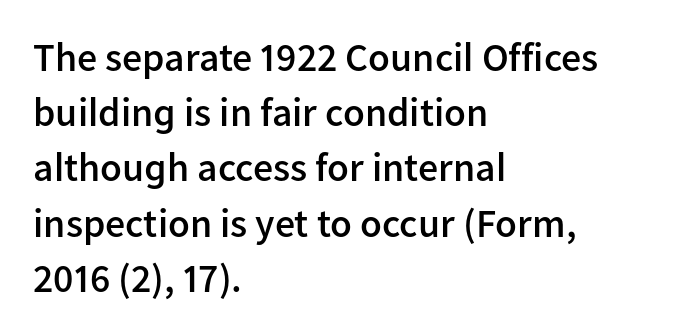
The paragraph has a hard left edge and a soft right edge. Set as a demibold, roughly 600 on the weight scale. You can tell it's not italic because the verticals are truly vertical. Each word holds together tightly as a unit, with standard inter-letter gaps.
